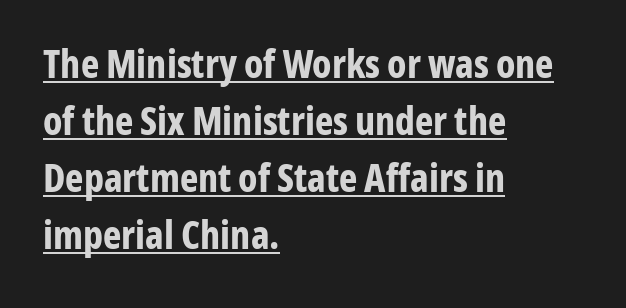
The image shows 39 px bold, condensed sans-serif type, upright; set left-aligned, normal line spacing (1.46x), normal letter spacing, underlined; low stroke contrast and a medium x-height.
